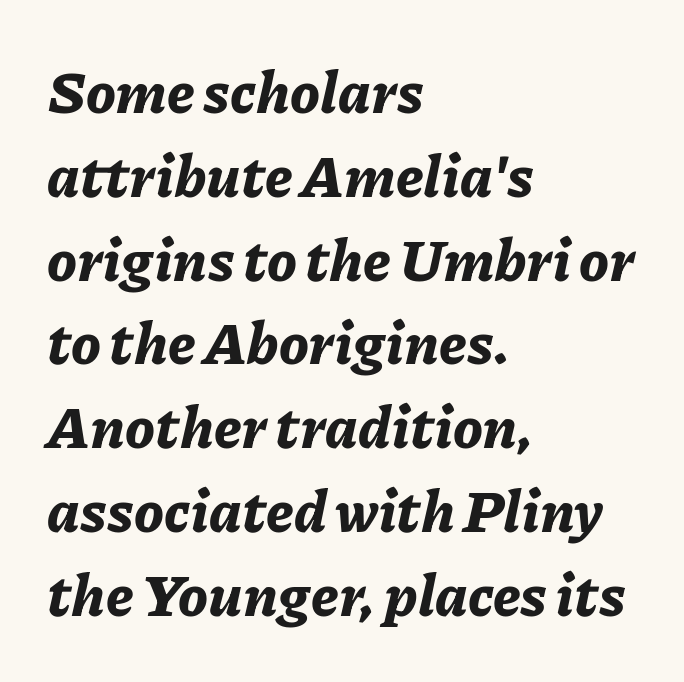
Its strokes are broad and dark, the hallmark of bold type. Lines of text with bare space underneath. Looking at the ascenders, they clearly lean. This block has exactly the height ordinary leading produces. The paragraph shown leans on its left margin. Proportional: the letters do not fall into vertical columns.
